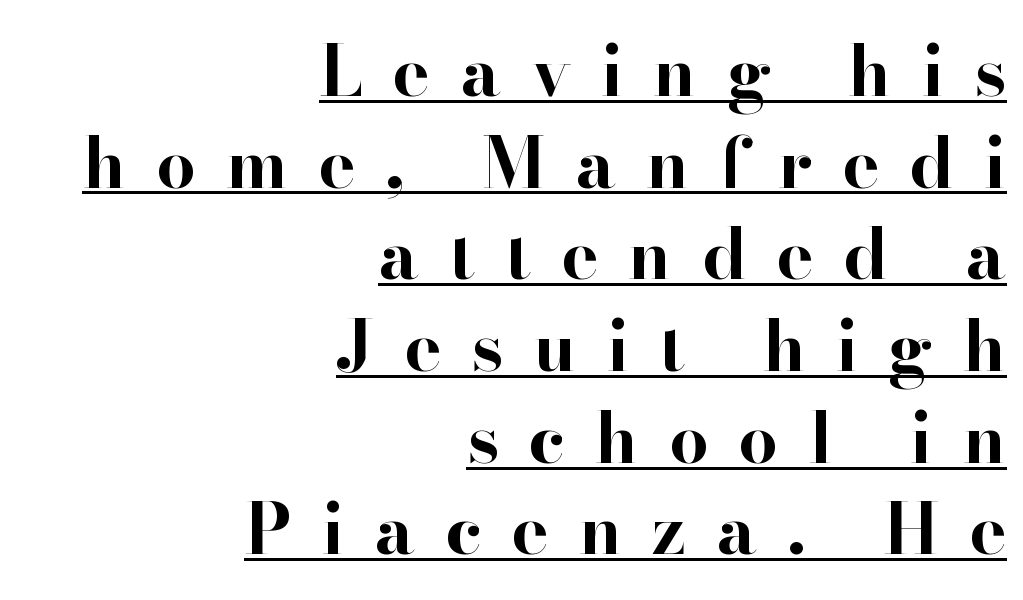
Q: Is the text bold? A: Yes.
Q: Is the text italic (slanted)? A: No, it is upright.
Q: Is the typeface a serif or a sans-serif typeface? A: Serif.
Q: Is the text underlined? A: Yes.
Q: How is the paragraph aligned? A: Right-aligned.
Q: Is the spacing between letters normal or unusually wide? A: Unusually wide.
Q: Is the spacing between lines tight, normal or loose? A: Normal.
Q: Width (condensed, normal, or wide)? A: Normal.
Q: Stroke contrast? A: High.
Q: x-height? A: Small.
Q: Monospaced? A: No.
